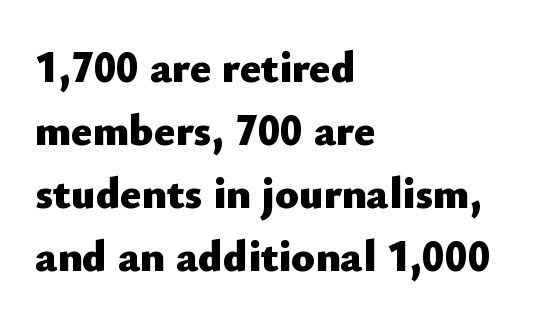
The designer went with a sans here, leaving each stem footless. Each line starts at the same left margin while the right side varies. Nobody drew a line under any word here. Does the lettering tilt? It doesn't — this is upright.
